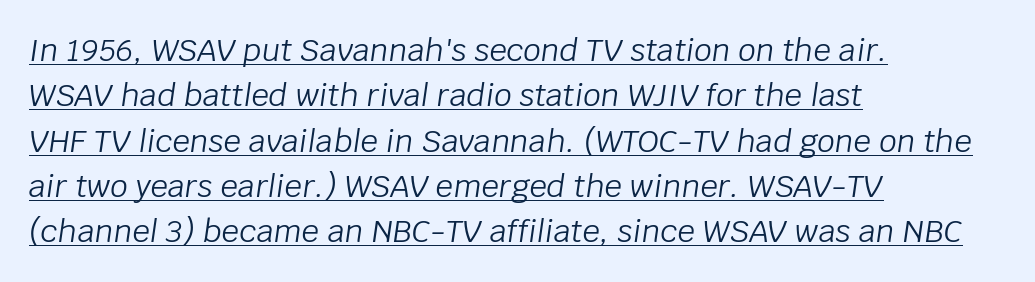
{"italic": "yes", "lean": "right", "slant_degrees": 8, "bold": "no", "weight": "light", "width": "normal", "stroke_contrast": "low", "x_height": "large", "monospaced": "no", "underline": "yes", "align": "left", "line_spacing": "normal", "line_spacing_ratio": 1.46, "letter_spacing": "normal", "letter_spacing_em": 0.0, "glyph_px": 31}
